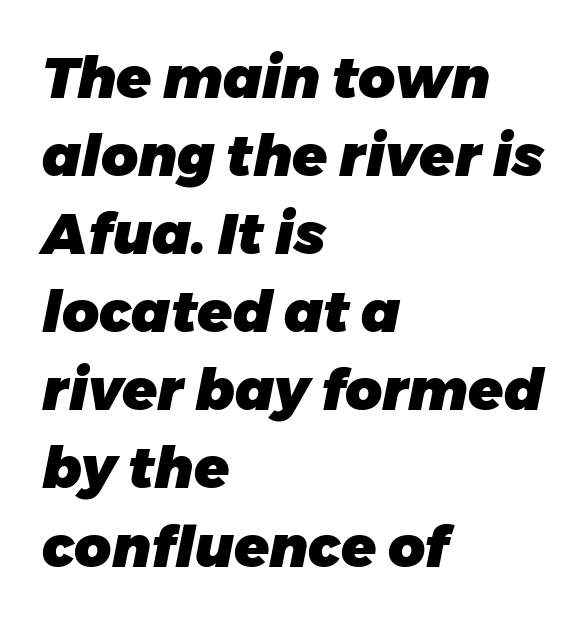
The rag falls on the right side of this text block. Only glyphs here, with clear space below each row. This sample has the flowing, uneven cadence of proportional lettering. This sample uses an oblique cut, with every glyph tilted off the vertical.
